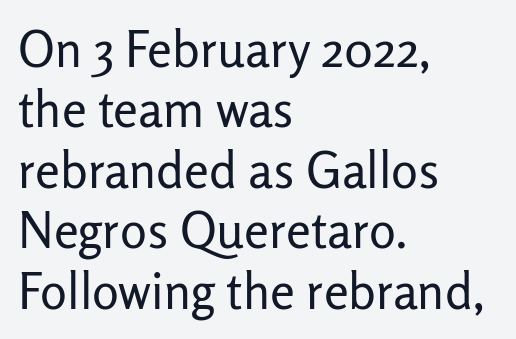
The image shows 50 px regular-weight sans-serif type, upright; set left-aligned, line spacing 1.21x, normal letter spacing, not underlined; low stroke contrast and a medium x-height.
